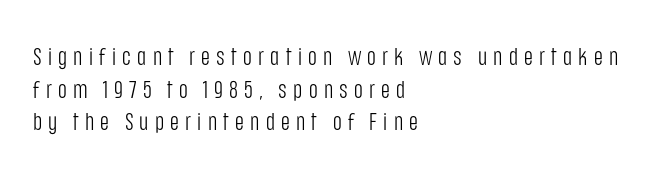
Q: Is the text bold? A: No.
Q: Is the text italic (slanted)? A: No, it is upright.
Q: Is the text underlined? A: No.
Q: How is the paragraph aligned? A: Left-aligned.
Q: Is the spacing between letters normal or unusually wide? A: Unusually wide.
Q: Is the spacing between lines tight, normal or loose? A: Normal.
